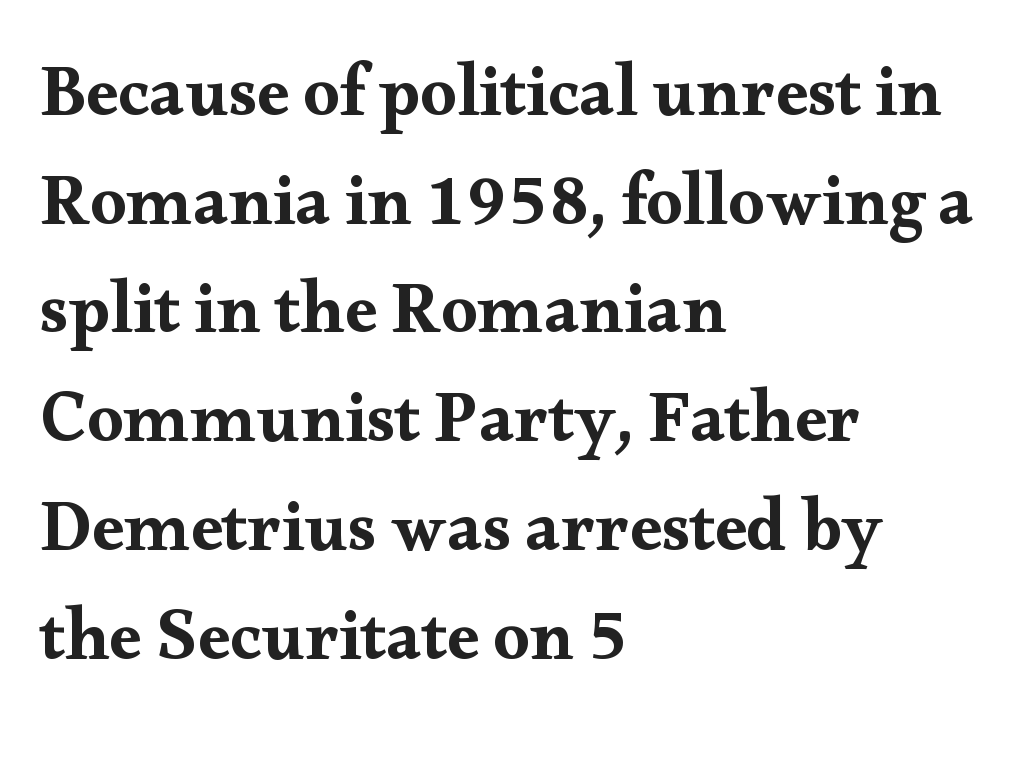
Varying glyph widths throughout — classic text-font behaviour. The passage shown has conventional tracking throughout. The letters stand straight up with perfectly vertical stems. The lines sit at an ordinary, default distance from one another. Anything drawn beneath the words? Only blank space. What kind of face is this? One with serifs.
